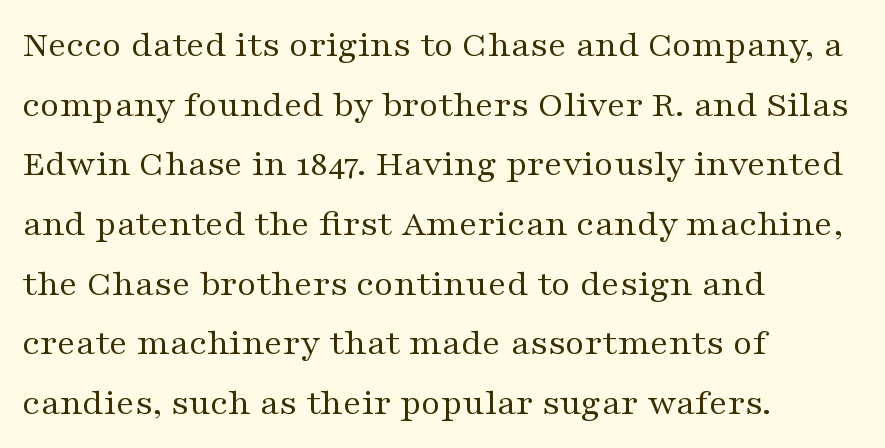
The image shows 38 px regular-weight, wide serif type, upright; set left-aligned, normal line spacing (1.57x), normal letter spacing, not underlined; medium stroke contrast and a medium x-height.
